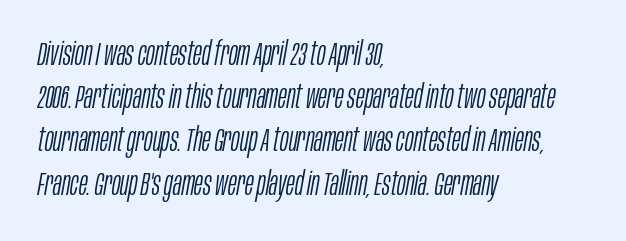
Designer's note — italics engaged. Does the copy run flush right? No — it runs flush left. Students, observe: this is what conventionally led text looks like. Note the varied advance widths — an 'i' is clearly narrower than an 'm'. Weight class: somewhere from thin through regular.
